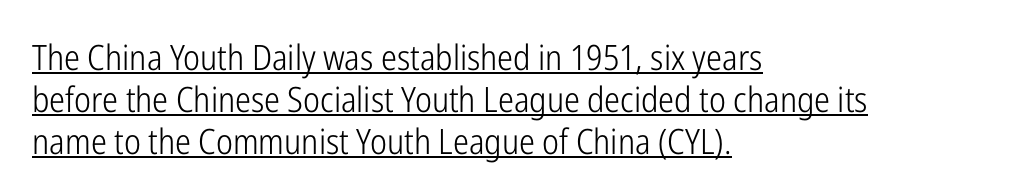
The image shows 35 px light, condensed sans-serif type, upright; set left-aligned, line spacing 1.2x, normal letter spacing, underlined; low stroke contrast and a medium x-height.
